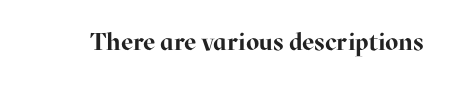
The image shows 24 px bold type, upright; set normal letter spacing, not underlined.
